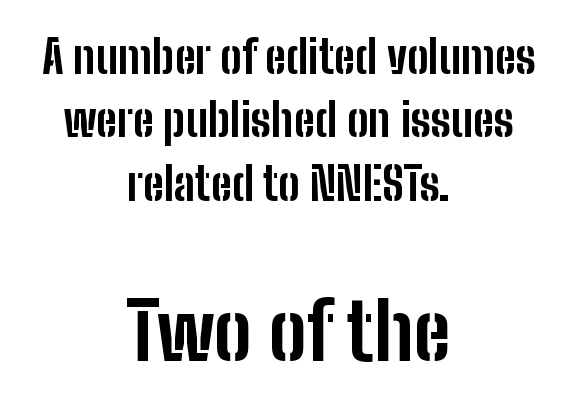
{"serif": "no", "italic": "no", "bold": "yes", "weight": "bold", "width": "condensed", "stroke_contrast": "low", "x_height": "medium", "monospaced": "no", "underline": "no", "align": "center", "line_spacing": "normal", "line_spacing_ratio": 1.41, "letter_spacing": "normal", "letter_spacing_em": 0.0, "larger_block": "second", "size_ratio": 1.76, "glyph_px": 79}
